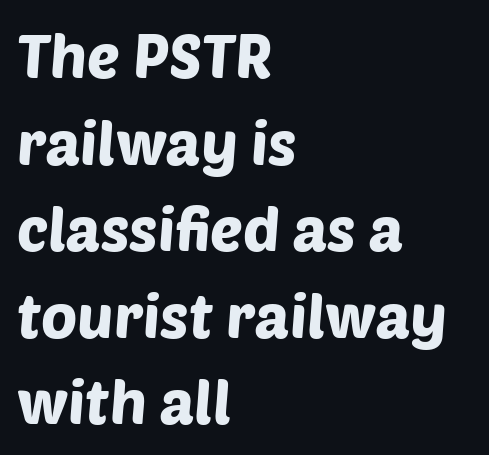
{"serif": "no", "width": "normal", "stroke_contrast": "low", "x_height": "large", "monospaced": "no", "underline": "no", "align": "left", "line_spacing": "normal", "line_spacing_ratio": 1.42, "letter_spacing": "normal", "letter_spacing_em": 0.0, "glyph_px": 61}
